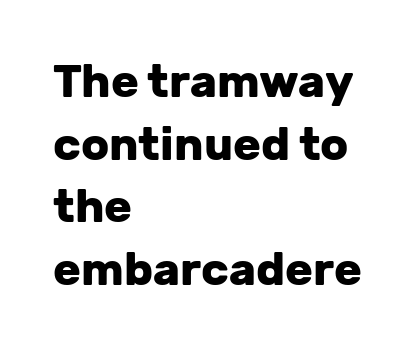
The image shows 46 px heavy sans-serif type, upright; set left-aligned, normal line spacing (1.36x), normal letter spacing, not underlined; low stroke contrast and a medium x-height.
